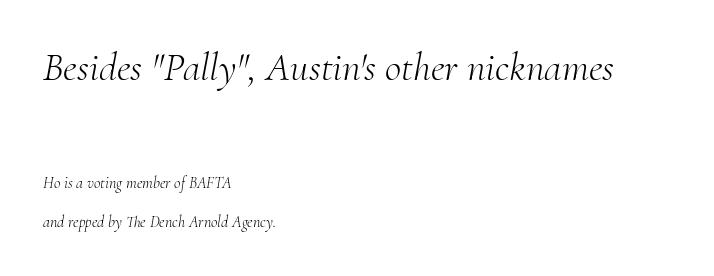
Q: Is the text bold? A: No.
Q: Is the text italic (slanted)? A: Yes, it leans right by about 10 degrees.
Q: Is the typeface a serif or a sans-serif typeface? A: Serif.
Q: Is the text underlined? A: No.
Q: How is the paragraph aligned? A: Left-aligned.
Q: Is the spacing between letters normal or unusually wide? A: Normal.
Q: Is the spacing between lines tight, normal or loose? A: Loose.
Q: Which block of text is set in a larger size, the first (top) or the second (bottom)? A: The first (top) one.
Q: Width (condensed, normal, or wide)? A: Normal.
Q: Stroke contrast? A: Medium.
Q: x-height? A: Small.
Q: Monospaced? A: No.
